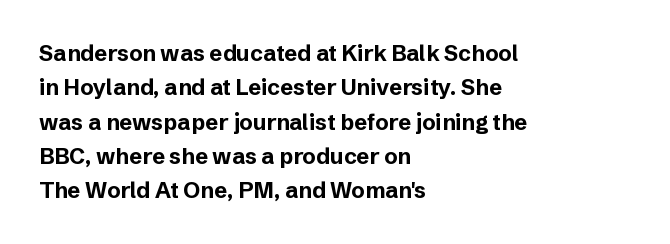
Upright lettering throughout. Just letters on the line, the space beneath them empty. The vertical gap from one line to the next is medium. Strong, thick strokes mark this as bold type. Short and long lines alike share a common starting point at left.
